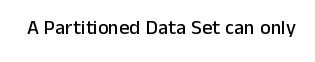
These lines keep a tight, regular rhythm from letter to letter. Unmarked baselines from the first word to the last. Italic: no, the glyphs are upright roman.
